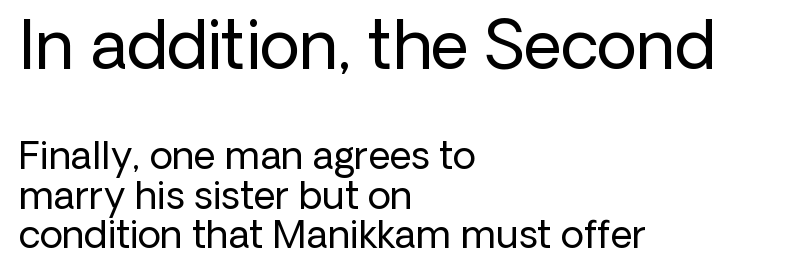
{"serif": "no", "italic": "no", "bold": "no", "weight": "regular", "width": "normal", "stroke_contrast": "low", "x_height": "medium", "monospaced": "no", "underline": "no", "align": "left", "line_spacing": "tight", "line_spacing_ratio": 1.04, "letter_spacing": "normal", "letter_spacing_em": 0.0, "larger_block": "first", "size_ratio": 1.74, "glyph_px": 66}
